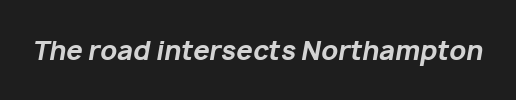
The image shows 26 px bold type, italic (leaning right); set normal letter spacing, not underlined.
